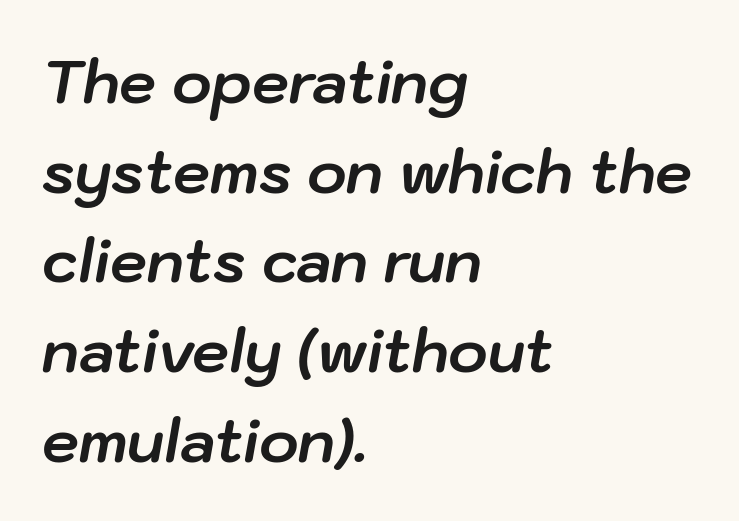
The image shows 59 px bold type, italic (leaning right); set left-aligned, normal line spacing (1.52x), normal letter spacing, not underlined; low stroke contrast and a medium x-height.
